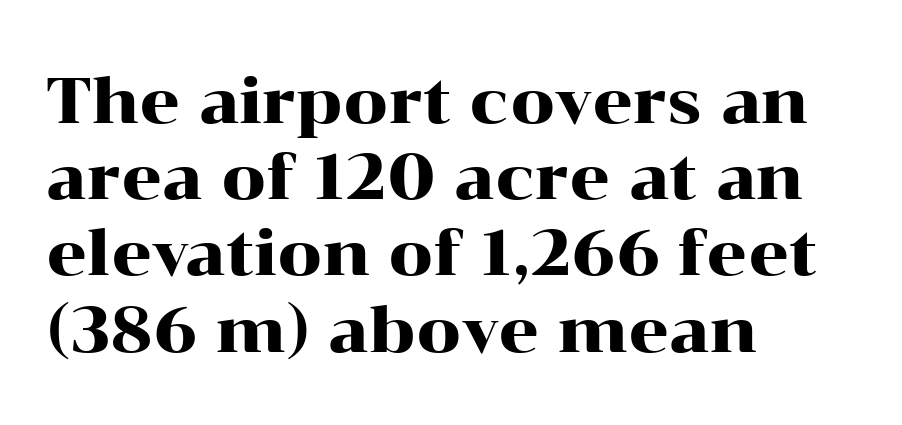
A classic flush-left, rag-right setting is used for this passage. The area under the type is left untouched. Varying glyph widths throughout — classic text-font behaviour. Is there any slant? The stems are plumb. What stands out about the letter spacing? Nothing — it is the standard amount.
